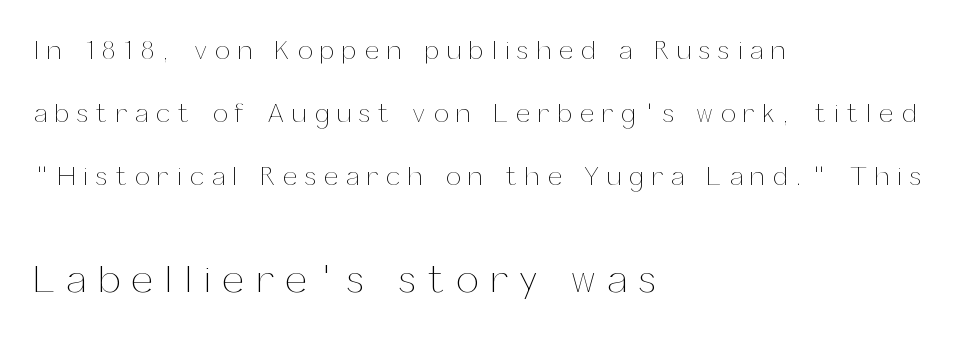
{"italic": "no", "bold": "no", "weight": "thin", "width": "normal", "stroke_contrast": "medium", "x_height": "medium", "monospaced": "no", "underline": "no", "align": "left", "line_spacing": "loose", "line_spacing_ratio": 2.43, "letter_spacing": "wide", "letter_spacing_em": 0.32, "larger_block": "second", "size_ratio": 1.5, "glyph_px": 39}
